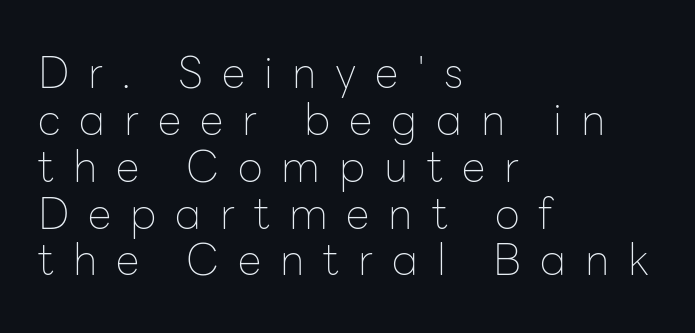
Q: Is the text bold? A: No.
Q: Is the text italic (slanted)? A: No, it is upright.
Q: Is the typeface a serif or a sans-serif typeface? A: Sans-serif.
Q: Is the text underlined? A: No.
Q: How is the paragraph aligned? A: Left-aligned.
Q: Is the spacing between letters normal or unusually wide? A: Unusually wide.
Q: Is the spacing between lines tight, normal or loose? A: Tight.
Q: Width (condensed, normal, or wide)? A: Normal.
Q: Stroke contrast? A: Low.
Q: x-height? A: Medium.
Q: Monospaced? A: No.
